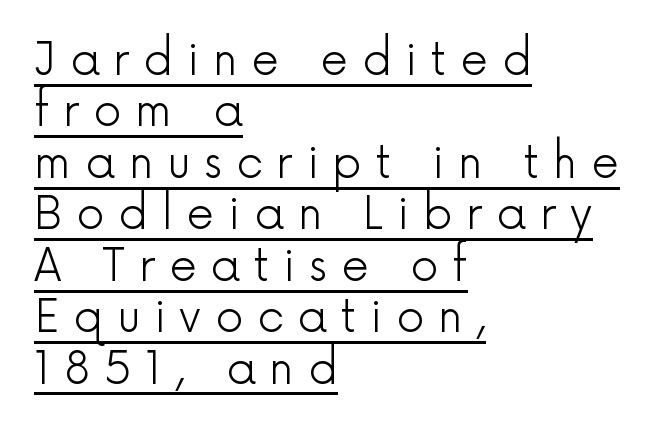
These lines are set flush left with a ragged right edge. Letters have the restrained weight of plain body copy at most. Do the characters align in a grid? No, the font is proportional. Typographically, this falls in the sans-serif category. Look at the tracking — it's clearly loosened, letters drifting apart.
